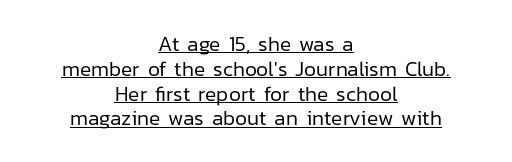
{"italic": "no", "bold": "no", "underline": "yes", "align": "center", "line_spacing_ratio": 1.18, "letter_spacing": "normal", "letter_spacing_em": 0.0, "glyph_px": 21}
